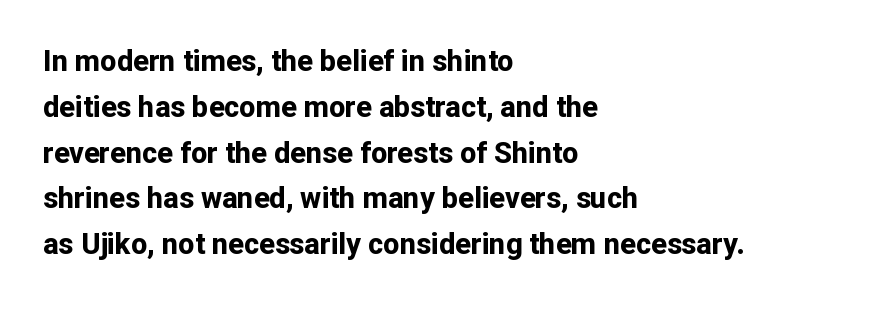
The image shows 29 px bold sans-serif type, upright; set left-aligned, normal line spacing (1.58x), normal letter spacing, not underlined; low stroke contrast and a medium x-height.
